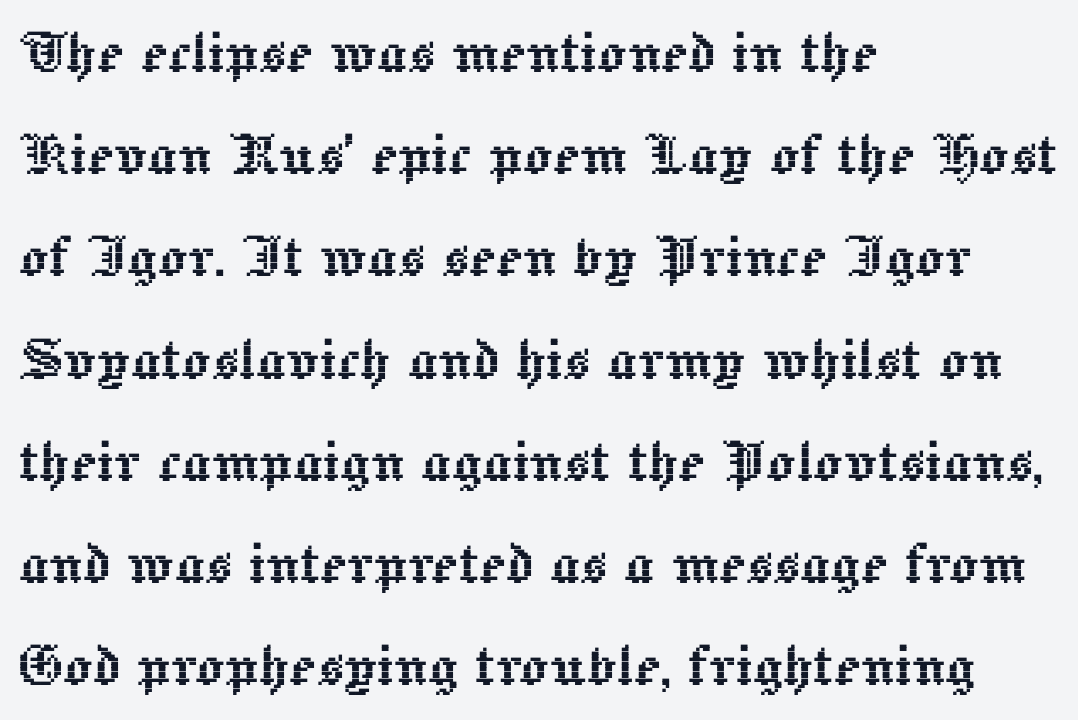
The image shows 71 px text type, upright; set left-aligned, normal line spacing (1.44x), normal letter spacing, not underlined; a medium x-height.
